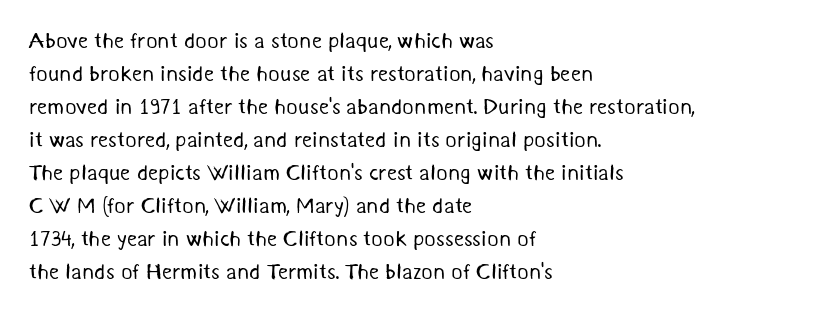
Students, note that the glyphs here touch the page at normal intervals. The lines are quadded left. Weight: not bold — regular or lighter. Vertically, the passage feels balanced, rows spaced as you'd expect. The baseline area is clear.
